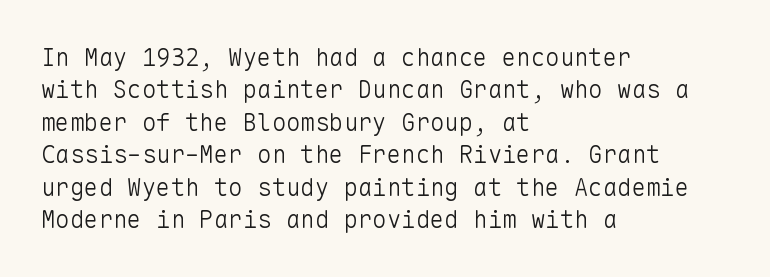
The typesetter chose a ragged-right arrangement here. In terms of letterspacing, this is plain default setting. Descenders hang freely into open space. A typesetter would call this leading conventional body-copy spacing. Stems and bowls with no extra thickness — not bold.
